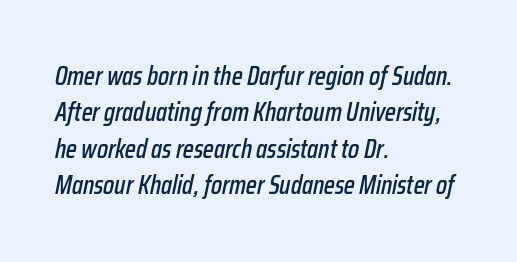
The image shows 26 px text type, italic (leaning right); set left-aligned, normal line spacing (1.4x), normal letter spacing, not underlined.
